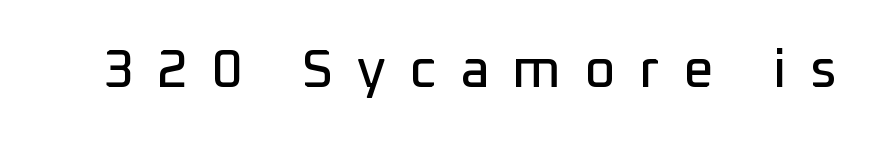
{"serif": "no", "italic": "no", "width": "normal", "stroke_contrast": "low", "x_height": "medium", "monospaced": "no", "underline": "no", "letter_spacing": "wide", "letter_spacing_em": 0.43, "glyph_px": 54}
